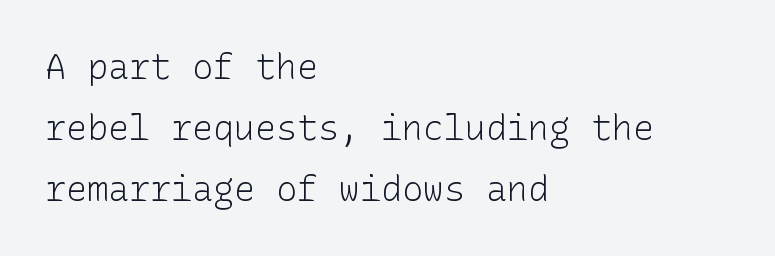
The image shows 35 px light sans-serif type, upright; set left-aligned, line spacing 1.75x, normal letter spacing, not underlined; low stroke contrast and a medium x-height.
